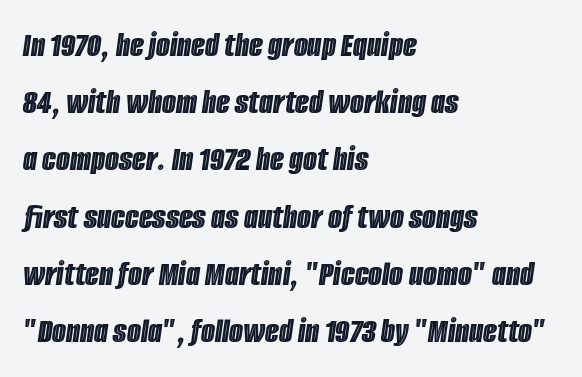
The image shows 36 px condensed type, italic (leaning right); set left-aligned, normal line spacing (1.59x), normal letter spacing, not underlined; a large x-height.
